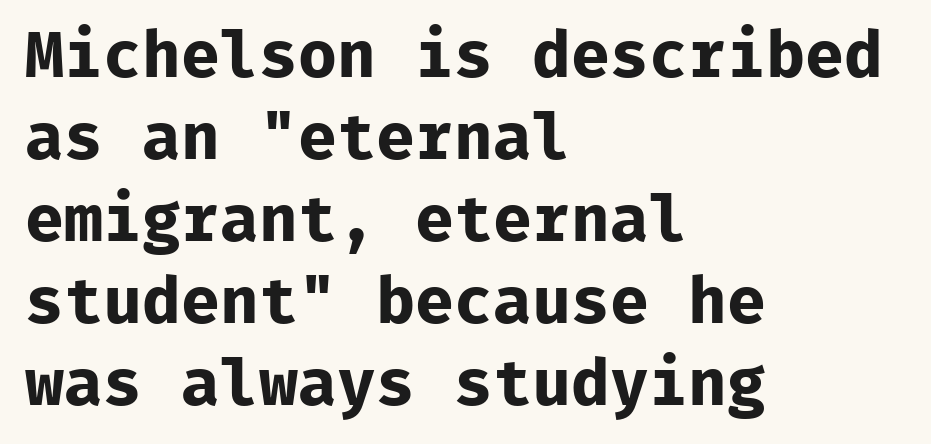
{"serif": "no", "italic": "no", "bold": "yes", "weight": "bold", "width": "normal", "stroke_contrast": "low", "x_height": "medium", "monospaced": "yes", "underline": "no", "align": "left", "line_spacing": "normal", "line_spacing_ratio": 1.26, "letter_spacing": "normal", "letter_spacing_em": 0.0, "glyph_px": 65}
